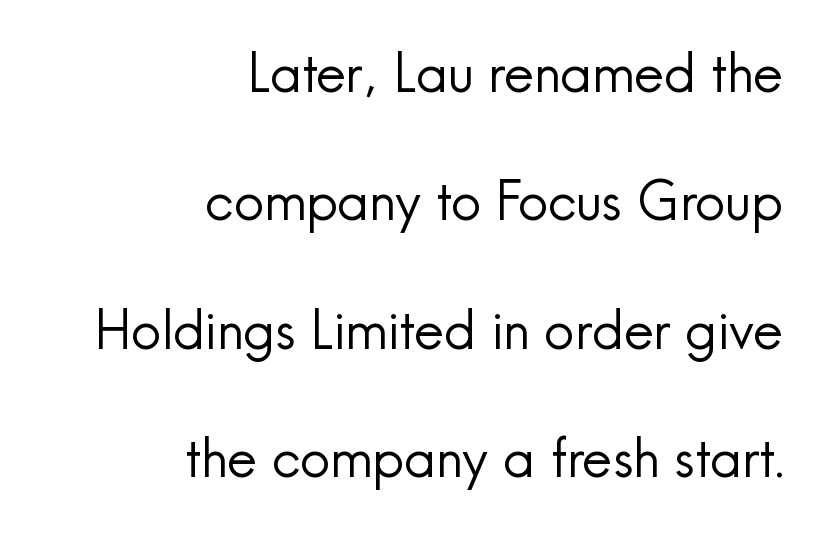
The image shows 53 px regular-weight sans-serif type, upright; set right-aligned, loose line spacing (2.42x), normal letter spacing, not underlined; a small x-height.
